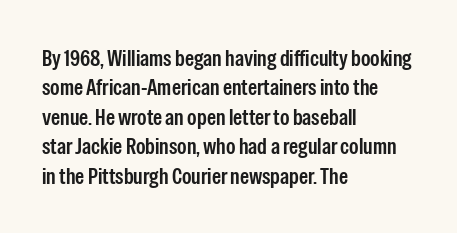
Q: Is the text italic (slanted)? A: No, it is upright.
Q: Is the text underlined? A: No.
Q: How is the paragraph aligned? A: Left-aligned.
Q: Is the spacing between letters normal or unusually wide? A: Normal.
Q: Is the spacing between lines tight, normal or loose? A: Normal.
